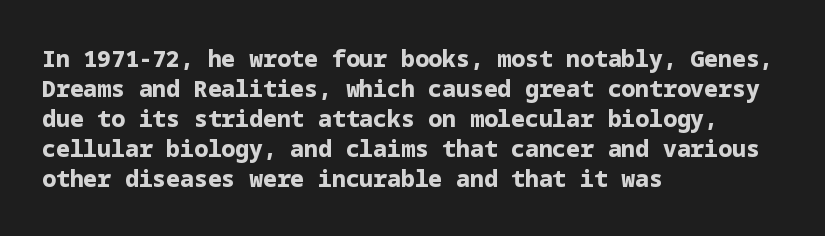
Designer's note — italics off, roman on. Clear beneath every line of the passage. Set as a true bold cut, around the 700 mark. How would I describe the line gaps? Plain and ordinary.
